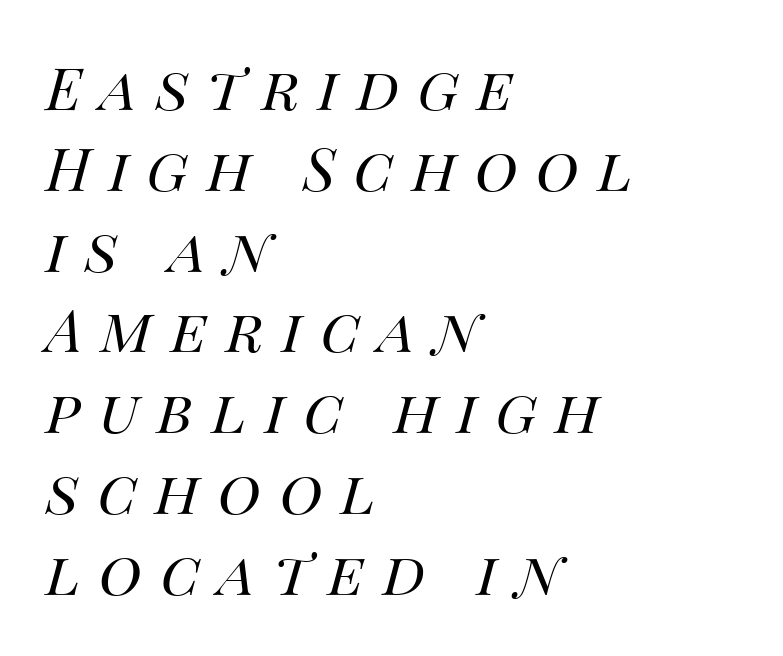
The image shows 59 px regular-weight type, italic (leaning right); set left-aligned, normal line spacing (1.37x), unusually wide letter spacing (+0.31 em), not underlined; medium stroke contrast and a large x-height.
